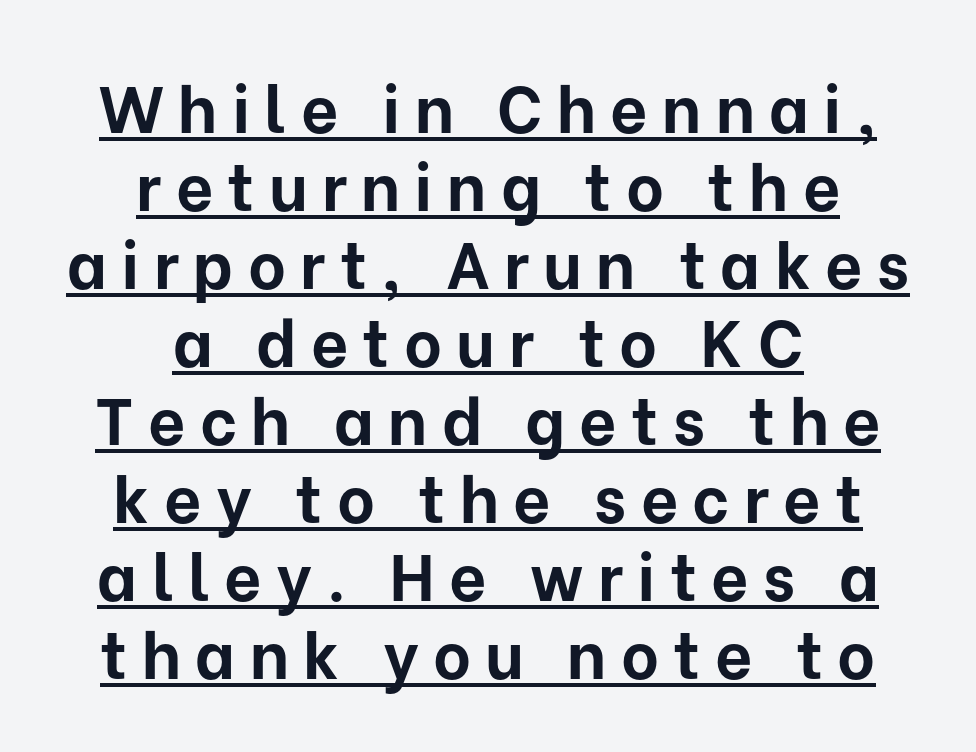
Q: Is the text bold? A: Yes.
Q: Is the text italic (slanted)? A: No, it is upright.
Q: Is the typeface a serif or a sans-serif typeface? A: Sans-serif.
Q: Is the text underlined? A: Yes.
Q: How is the paragraph aligned? A: Centered.
Q: Is the spacing between letters normal or unusually wide? A: Unusually wide.
Q: Width (condensed, normal, or wide)? A: Normal.
Q: Stroke contrast? A: Low.
Q: x-height? A: Medium.
Q: Monospaced? A: No.
